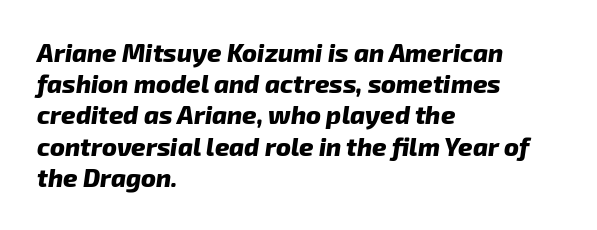
Typesetter's note: full bold, strokes at maximum text heaviness. The zone under the glyphs is completely vacant. Horizontal bands of white between lines are of average thickness. How are the letters spaced? Ordinarily, with no added tracking. Looking at the ascenders, they clearly lean.
